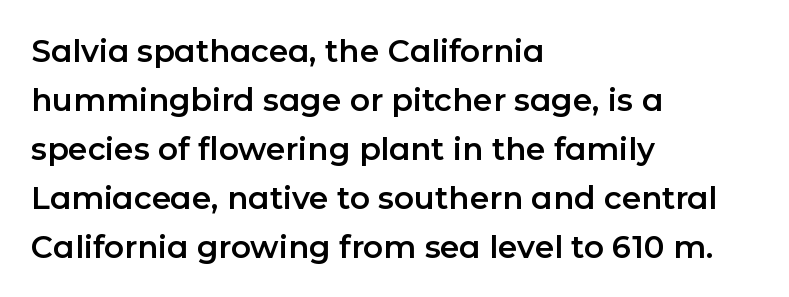
In CSS terms this would be text-align: left. The block of text has a typical density, with ordinary space between rows. No feet cap the strokes, marking this as sans-serif type. Varying glyph widths throughout — classic text-font behaviour. Underlining? Definitely not there. The type is set solid horizontally, with unmodified tracking.
